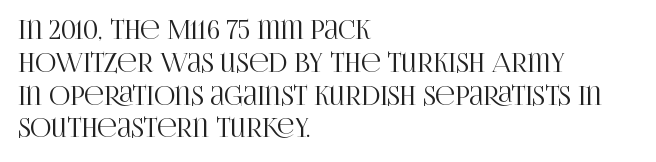
The image shows 26 px text type, upright; set left-aligned, normal line spacing (1.26x), normal letter spacing, not underlined.
